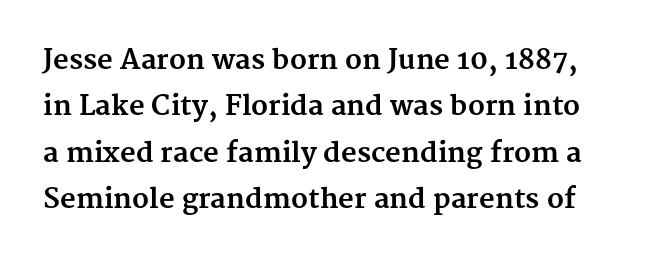
Stroke thickness is high; the sample reads as a true bold. Words appear dense and cohesive because spacing is normal. Beneath every word, the page is bare. Tall strokes in this sample are plumb rather than angled.
